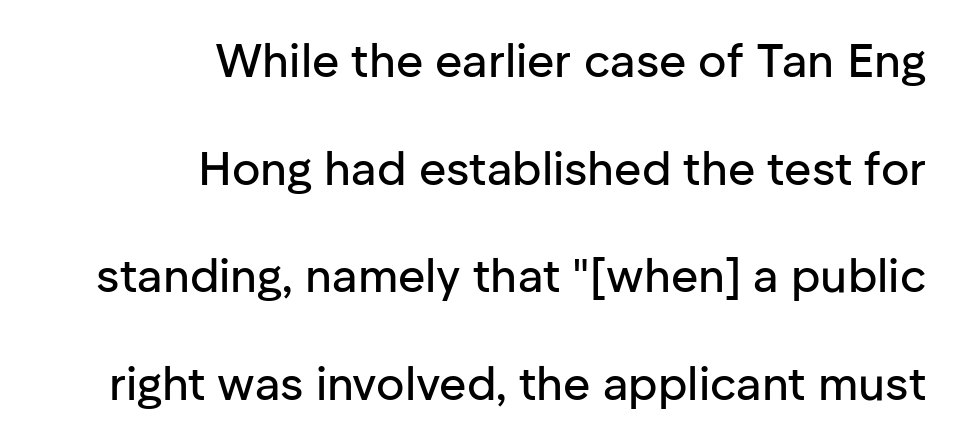
Q: Is the text italic (slanted)? A: No, it is upright.
Q: Is the typeface a serif or a sans-serif typeface? A: Sans-serif.
Q: Is the text underlined? A: No.
Q: How is the paragraph aligned? A: Right-aligned.
Q: Is the spacing between letters normal or unusually wide? A: Normal.
Q: Is the spacing between lines tight, normal or loose? A: Loose.
Q: Width (condensed, normal, or wide)? A: Normal.
Q: Stroke contrast? A: Low.
Q: x-height? A: Medium.
Q: Monospaced? A: No.
